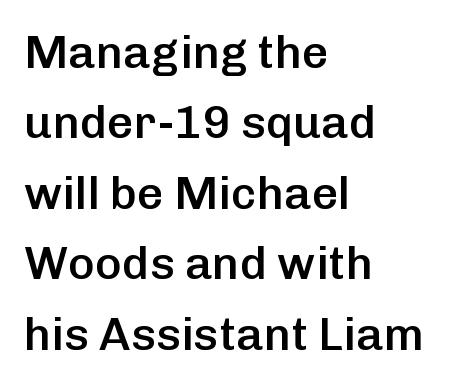
{"serif": "no", "italic": "no", "bold": "semi", "weight": "semibold", "width": "normal", "stroke_contrast": "low", "x_height": "medium", "monospaced": "no", "underline": "no", "align": "left", "line_spacing": "normal", "line_spacing_ratio": 1.53, "letter_spacing": "normal", "letter_spacing_em": 0.0, "glyph_px": 46}
